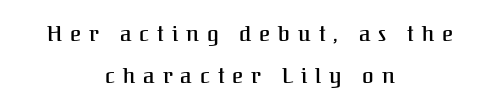
If you drew a line through each stem, it would be perfectly vertical. What's the leading like? Stretched, with rows far apart. Is the block centered? Yes — each line is placed symmetrically about the middle. The gaps between neighbouring characters are conspicuously large.
